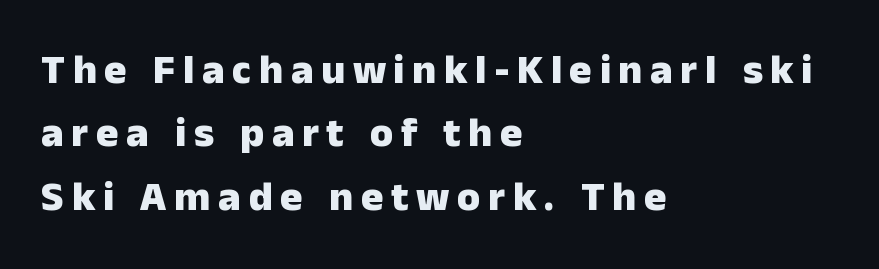
The image shows 42 px heavy sans-serif type, upright; set left-aligned, normal line spacing (1.51x), not underlined; low stroke contrast and a medium x-height.
